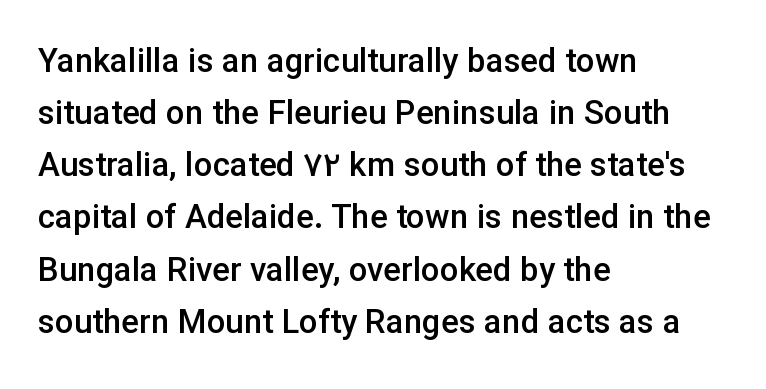
Q: Is the text bold? A: Semi-bold.
Q: Is the text italic (slanted)? A: No, it is upright.
Q: Is the typeface a serif or a sans-serif typeface? A: Sans-serif.
Q: Is the text underlined? A: No.
Q: How is the paragraph aligned? A: Left-aligned.
Q: Is the spacing between letters normal or unusually wide? A: Normal.
Q: Is the spacing between lines tight, normal or loose? A: Normal.
Q: Width (condensed, normal, or wide)? A: Normal.
Q: Stroke contrast? A: Low.
Q: x-height? A: Medium.
Q: Monospaced? A: No.
